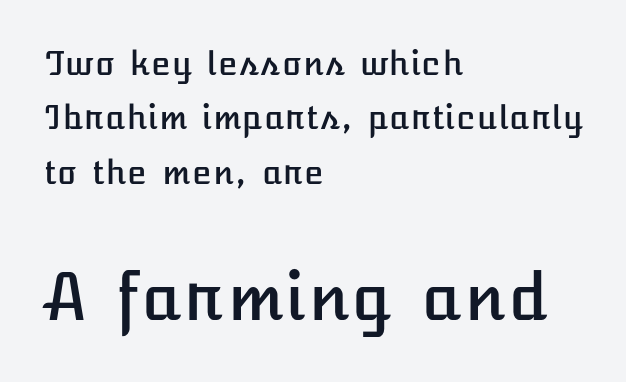
The image shows 64 px text type, upright; set left-aligned, normal line spacing (1.7x), normal letter spacing, not underlined; the second (bottom) block is 2.0x larger; low stroke contrast and a medium x-height.
